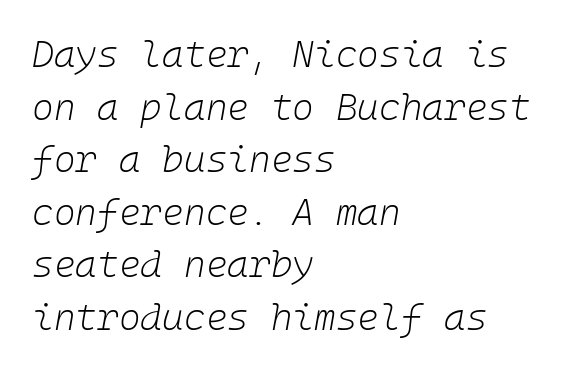
The typeface has the unassuming heft of standard copy or less. This sample uses an oblique cut, with every glyph tilted off the vertical. The string is rendered with underlining switched off. Short note: letters normally spaced. The paragraph shown leans on its left margin. The line-height multiplier appears to be the usual default.
